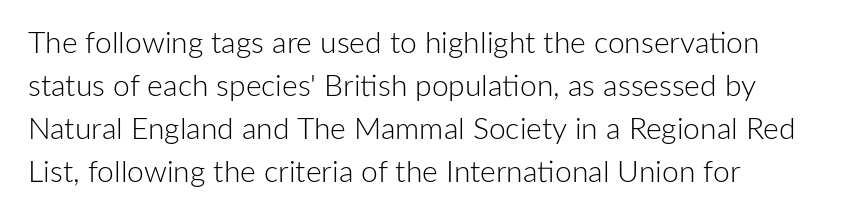
Q: Is the text bold? A: No.
Q: Is the text italic (slanted)? A: No, it is upright.
Q: Is the typeface a serif or a sans-serif typeface? A: Sans-serif.
Q: Is the text underlined? A: No.
Q: How is the paragraph aligned? A: Left-aligned.
Q: Is the spacing between letters normal or unusually wide? A: Normal.
Q: Is the spacing between lines tight, normal or loose? A: Normal.
Q: Width (condensed, normal, or wide)? A: Normal.
Q: Stroke contrast? A: Low.
Q: x-height? A: Medium.
Q: Monospaced? A: No.
